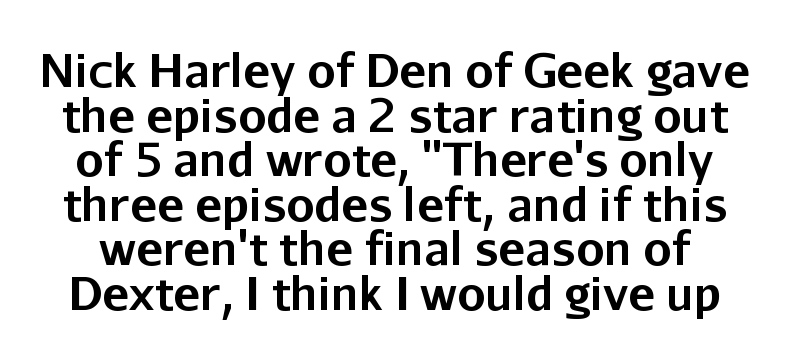
The axis of the letterforms is exactly vertical. Line spacing here is tight. The type is set solid horizontally, with unmodified tracking. Anything drawn beneath the words? Only blank space. Heavy-handed strokes throughout: this text is bold.
